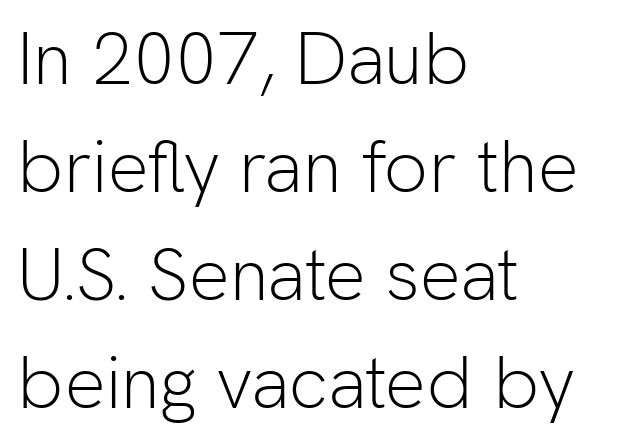
Leftover space on each line is placed entirely after the last word. Here the designer chose a conventional face with non-uniform glyph widths. The letters stand upright; this is a roman face. The letters carry no serifs — their stems end cleanly without finishing strokes. The typeface has the unassuming heft of standard copy or less. Only glyphs here, with clear space below each row.
